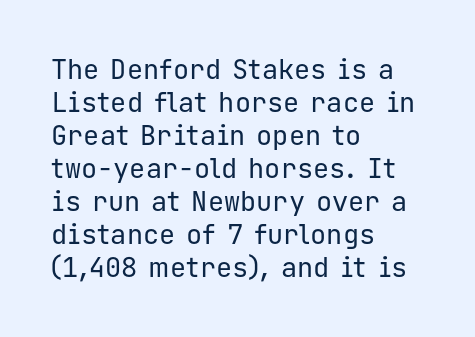
{"italic": "no", "bold": "no", "underline": "no", "align": "left", "line_spacing_ratio": 1.22, "letter_spacing": "normal", "letter_spacing_em": 0.0, "glyph_px": 27}
